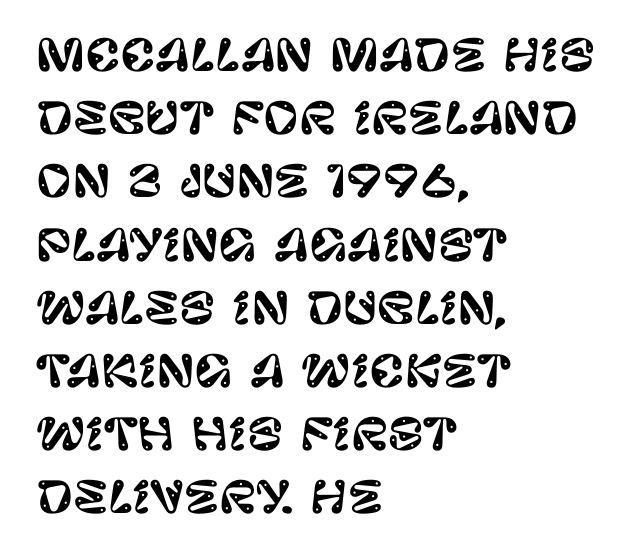
Do the characters align in a grid? No, the font is proportional. Characters follow at the spacing the type designer built in. The passage shown is not underscored anywhere. What kind of face is this? One without serifs — a sans.
